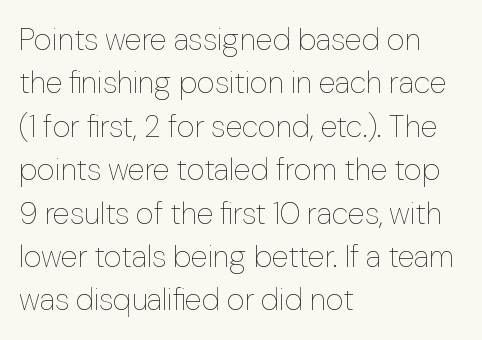
{"italic": "no", "bold": "no", "weight": "thin", "width": "normal", "stroke_contrast": "low", "x_height": "medium", "monospaced": "no", "underline": "no", "align": "left", "line_spacing": "normal", "line_spacing_ratio": 1.4, "letter_spacing": "normal", "letter_spacing_em": 0.0, "glyph_px": 31}
